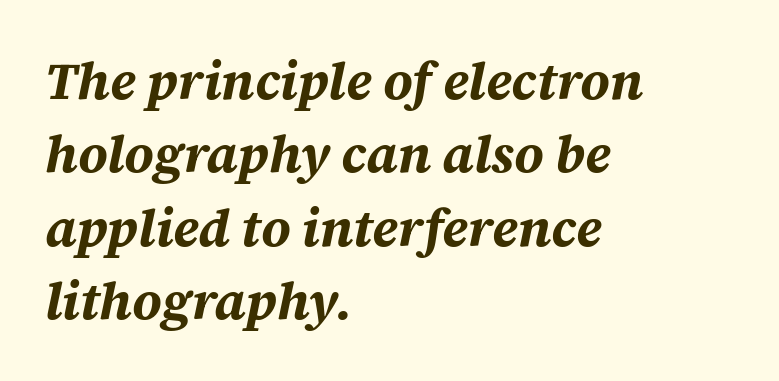
Q: Is the text bold? A: Yes.
Q: Is the text italic (slanted)? A: Yes, it leans right by about 12 degrees.
Q: Is the text underlined? A: No.
Q: How is the paragraph aligned? A: Left-aligned.
Q: Is the spacing between letters normal or unusually wide? A: Normal.
Q: Is the spacing between lines tight, normal or loose? A: Normal.
Q: Width (condensed, normal, or wide)? A: Normal.
Q: Stroke contrast? A: Medium.
Q: x-height? A: Large.
Q: Monospaced? A: No.
